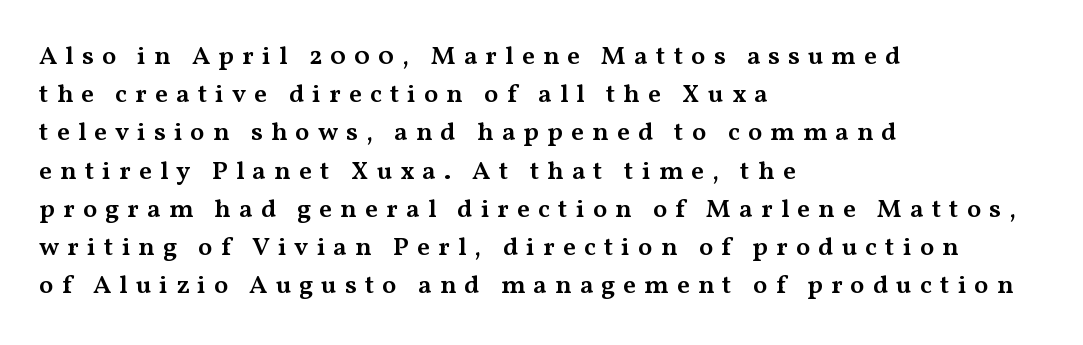
Q: Is the text bold? A: Semi-bold.
Q: Is the text italic (slanted)? A: No, it is upright.
Q: Is the text underlined? A: No.
Q: How is the paragraph aligned? A: Left-aligned.
Q: Is the spacing between letters normal or unusually wide? A: Unusually wide.
Q: Is the spacing between lines tight, normal or loose? A: Normal.
